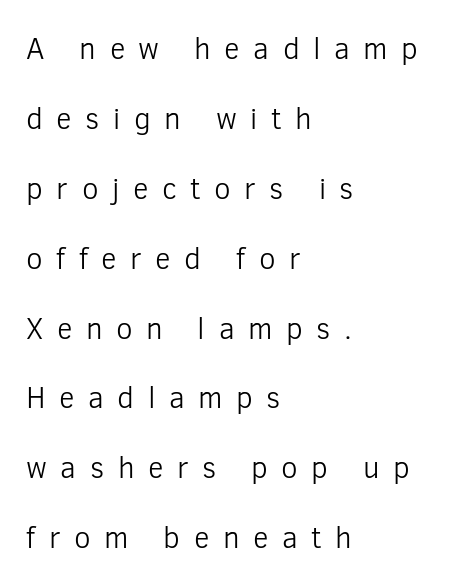
Q: Is the text bold? A: No.
Q: Is the text italic (slanted)? A: No, it is upright.
Q: Is the typeface a serif or a sans-serif typeface? A: Sans-serif.
Q: Is the text underlined? A: No.
Q: How is the paragraph aligned? A: Left-aligned.
Q: Is the spacing between letters normal or unusually wide? A: Unusually wide.
Q: Is the spacing between lines tight, normal or loose? A: Loose.
Q: Width (condensed, normal, or wide)? A: Normal.
Q: Stroke contrast? A: Low.
Q: x-height? A: Medium.
Q: Monospaced? A: No.
